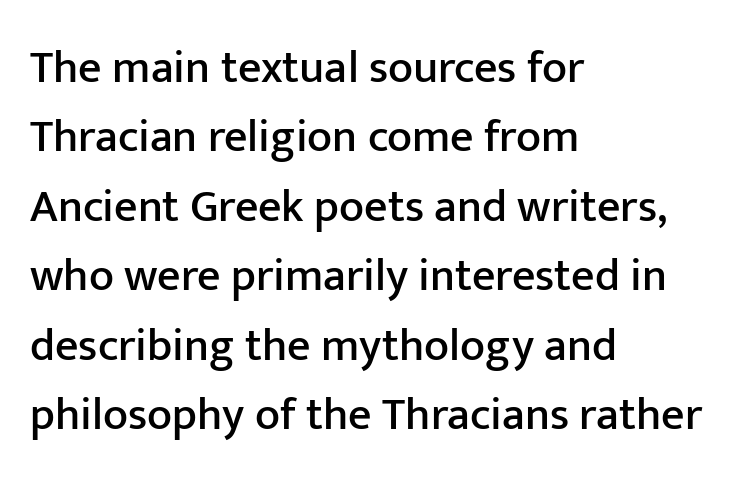
{"serif": "no", "italic": "no", "width": "normal", "stroke_contrast": "low", "x_height": "medium", "monospaced": "no", "underline": "no", "align": "left", "line_spacing": "normal", "line_spacing_ratio": 1.51, "letter_spacing": "normal", "letter_spacing_em": 0.0, "glyph_px": 46}
